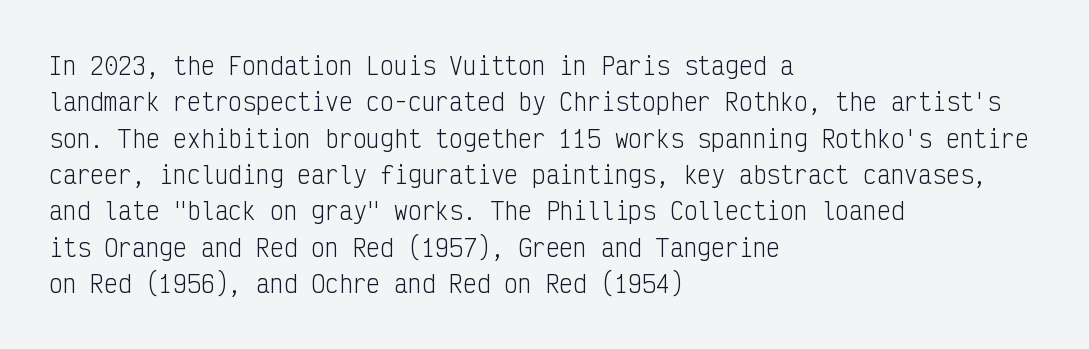
Compared with typical paragraphs, the rows here are spaced about the same. The letterforms sit at book weight or below. Ascenders rise straight up at ninety degrees. The lines are quadded left. Check the space under the baseline: it is left empty. Tracking value appears to be zero — textbook default spacing.
